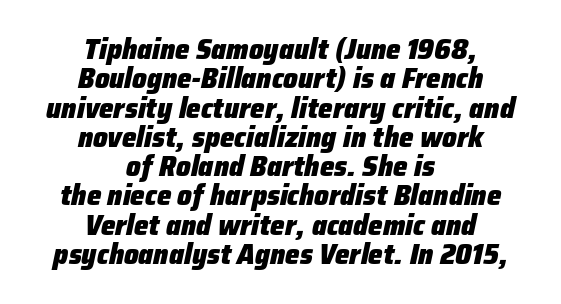
What's the leading like? Squeezed, with rows nearly overlapping. These lines are centered, leaving both edges ragged. Think of a printed novel: that variable character pitch is what you see here. The passage shown leans; its letterforms are oblique. On the weight axis this lands at bold, roughly 700.
